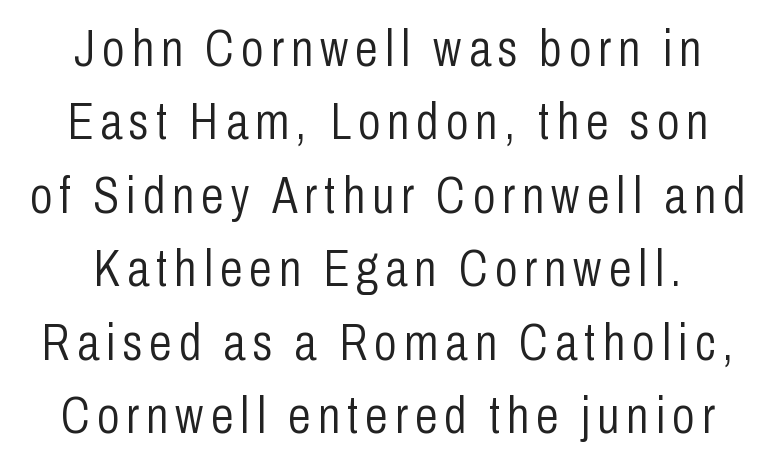
The image shows 51 px light, condensed sans-serif type, upright; set normal line spacing (1.44x), not underlined; low stroke contrast and a medium x-height.
